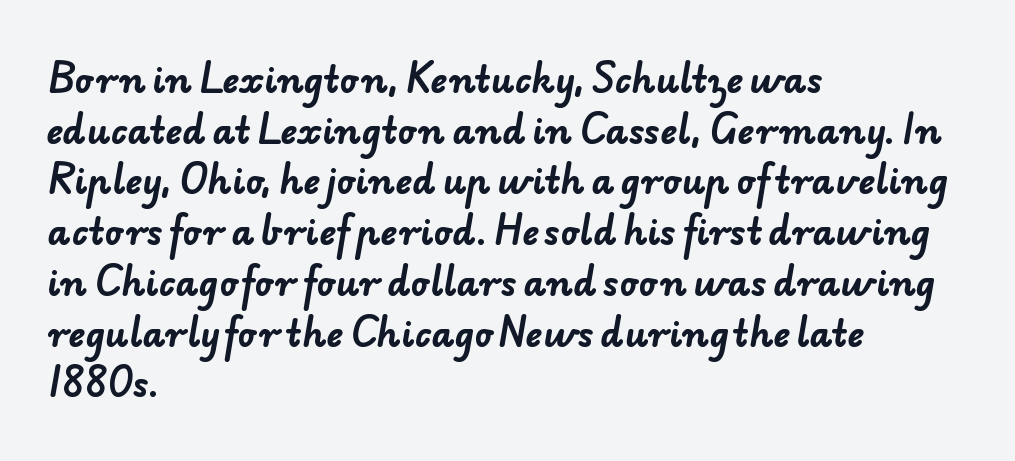
Q: Is the text bold? A: Yes.
Q: Is the typeface a serif or a sans-serif typeface? A: Sans-serif.
Q: Is the text underlined? A: No.
Q: How is the paragraph aligned? A: Left-aligned.
Q: Is the spacing between letters normal or unusually wide? A: Normal.
Q: Is the spacing between lines tight, normal or loose? A: Normal.
Q: Width (condensed, normal, or wide)? A: Normal.
Q: Stroke contrast? A: Low.
Q: x-height? A: Small.
Q: Monospaced? A: No.
